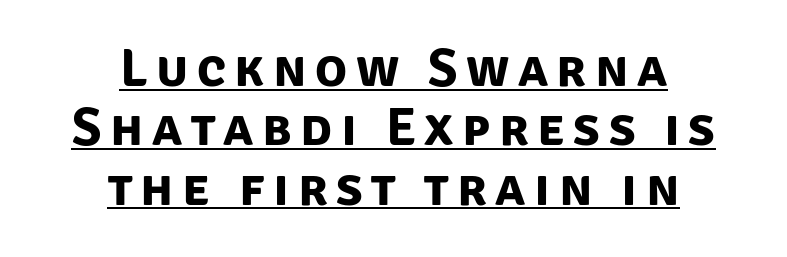
{"serif": "no", "bold": "yes", "weight": "bold", "width": "normal", "stroke_contrast": "low", "x_height": "large", "monospaced": "no", "underline": "yes", "align": "center", "line_spacing": "tight", "line_spacing_ratio": 1.12, "glyph_px": 53}
